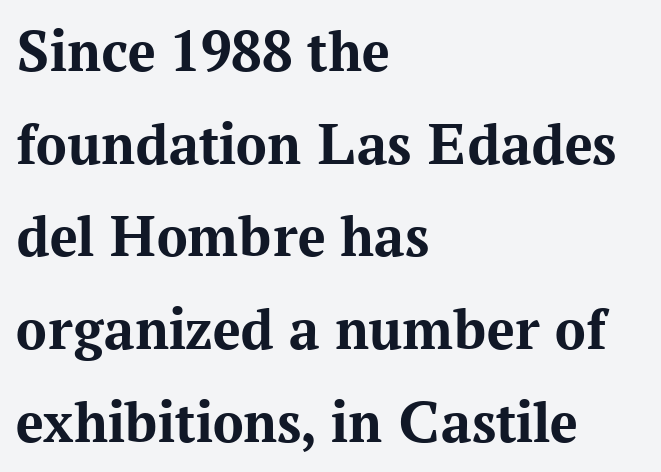
The image shows 61 px bold serif type, upright; set left-aligned, normal line spacing (1.52x), normal letter spacing, not underlined; medium stroke contrast and a medium x-height.
